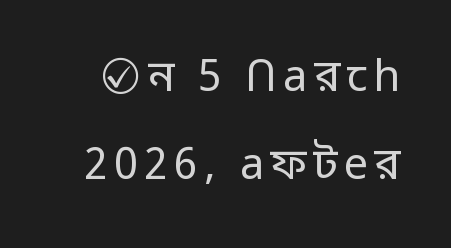
Are there feet on the stems? There aren't — it's a sans. Unmarked baselines from the first word to the last. Quick note: interline space is abundant. Unlike italic type, these characters show no tilt at all. Is this a heavy cut? Hardly; it is regular or lighter. Character widths vary here, with narrow letters taking less room than wide ones.
